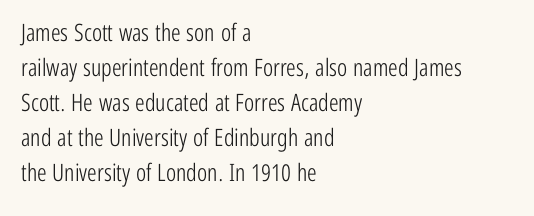
The image shows 24 px text type, upright; set left-aligned, normal line spacing (1.46x), normal letter spacing, not underlined.
